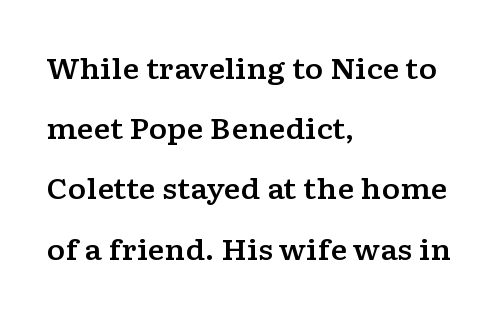
Q: Is the text italic (slanted)? A: No, it is upright.
Q: Is the typeface a serif or a sans-serif typeface? A: Serif.
Q: Is the text underlined? A: No.
Q: How is the paragraph aligned? A: Left-aligned.
Q: Is the spacing between letters normal or unusually wide? A: Normal.
Q: Is the spacing between lines tight, normal or loose? A: Loose.
Q: Width (condensed, normal, or wide)? A: Wide.
Q: Stroke contrast? A: Low.
Q: x-height? A: Medium.
Q: Monospaced? A: No.
